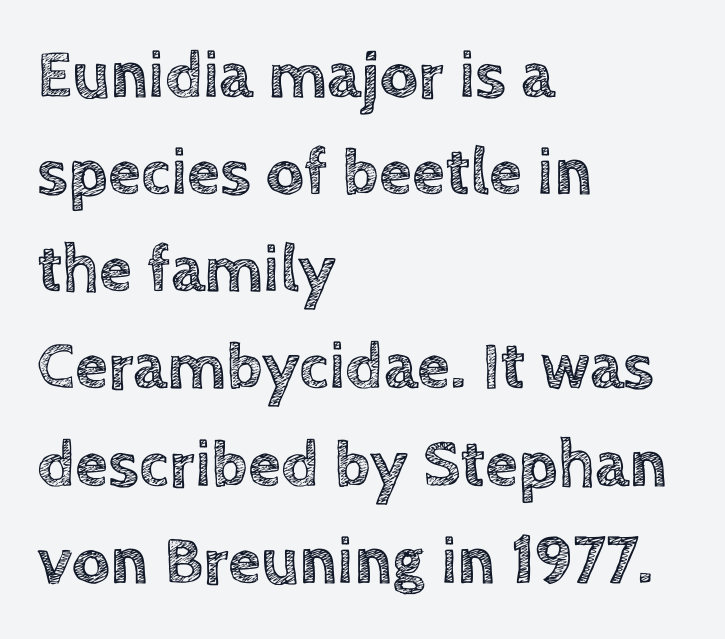
The zone under the glyphs is completely vacant. You could call the tracking neutral — neither tight nor loose. The typesetter chose a ragged-right arrangement here. Is there any slant? The stems are plumb.
